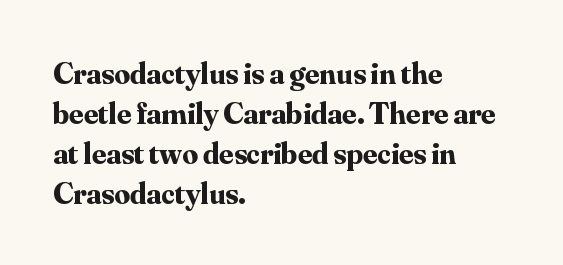
Q: Is the text bold? A: Yes.
Q: Is the text italic (slanted)? A: No, it is upright.
Q: Is the typeface a serif or a sans-serif typeface? A: Serif.
Q: Is the text underlined? A: No.
Q: How is the paragraph aligned? A: Left-aligned.
Q: Is the spacing between letters normal or unusually wide? A: Normal.
Q: Is the spacing between lines tight, normal or loose? A: Normal.
Q: Width (condensed, normal, or wide)? A: Normal.
Q: Stroke contrast? A: Medium.
Q: x-height? A: Small.
Q: Monospaced? A: No.
